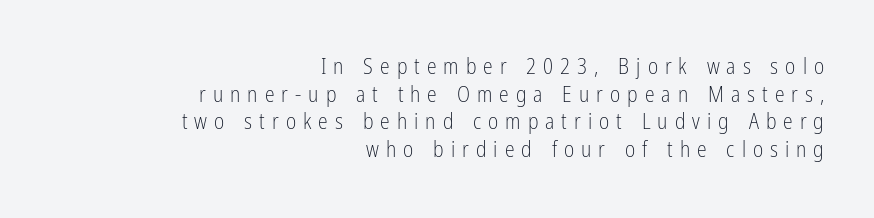
{"italic": "no", "bold": "no", "underline": "no", "align": "right", "line_spacing": "normal", "line_spacing_ratio": 1.26, "letter_spacing": "wide", "letter_spacing_em": 0.32, "glyph_px": 22}
